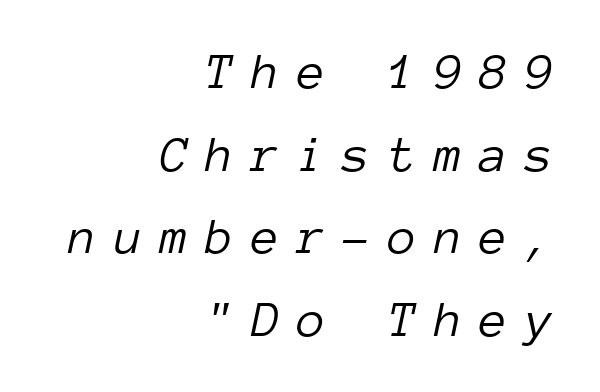
The image shows 51 px light type, italic (leaning right), monospaced; set right-aligned, normal line spacing (1.62x), unusually wide letter spacing (+0.35 em), not underlined; low stroke contrast and a medium x-height.
